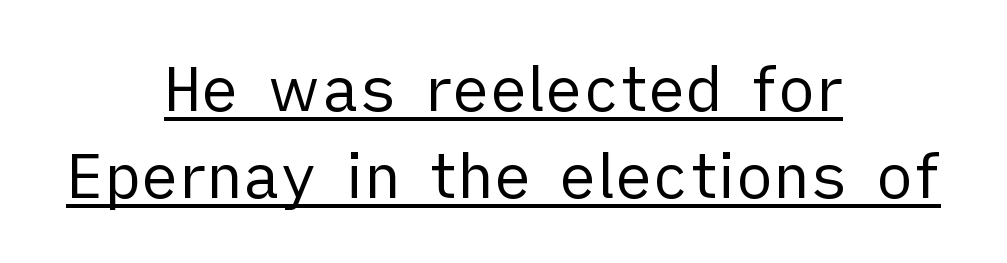
The image shows 62 px regular-weight sans-serif type, upright; set centered, normal line spacing (1.4x), normal letter spacing, underlined; low stroke contrast and a medium x-height.
